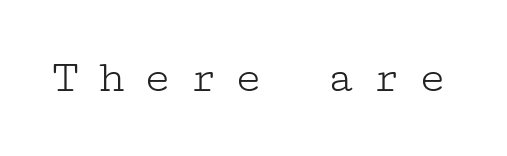
Q: Is the text bold? A: No.
Q: Is the text italic (slanted)? A: No, it is upright.
Q: Is the typeface a serif or a sans-serif typeface? A: Serif.
Q: Is the text underlined? A: No.
Q: Is the spacing between letters normal or unusually wide? A: Unusually wide.
Q: Width (condensed, normal, or wide)? A: Wide.
Q: Stroke contrast? A: Low.
Q: x-height? A: Medium.
